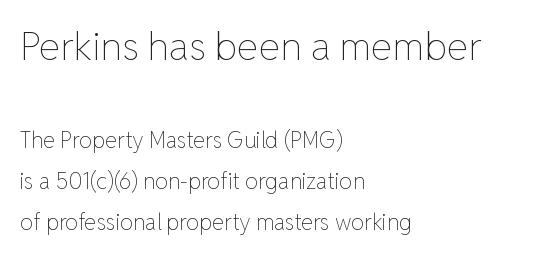
The image shows 39 px thin type, upright; set left-aligned, line spacing 1.88x, normal letter spacing, not underlined; the first (top) block is 1.77x larger; low stroke contrast and a medium x-height.
